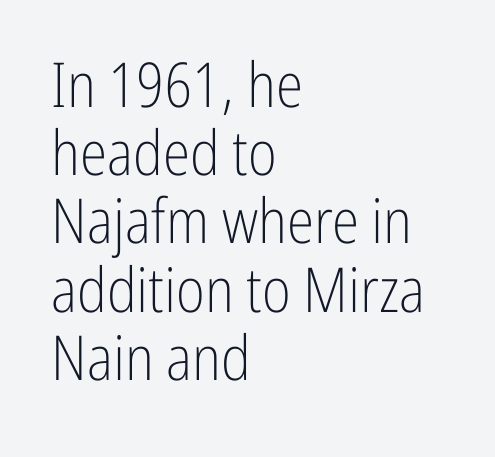
The image shows 62 px light, condensed sans-serif type, upright; set left-aligned, tight line spacing (1.1x), normal letter spacing, not underlined; low stroke contrast and a medium x-height.
